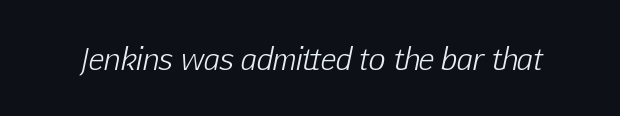
The face used here is proportionally spaced, like ordinary book or web type. Short note: letters normally spaced. A light-to-regular cut is what we see here. The face used here has a pronounced slope to its letters.
